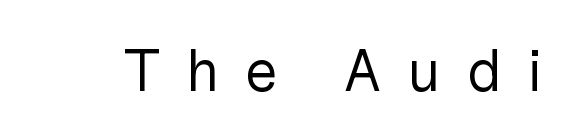
Q: Is the text bold? A: No.
Q: Is the text italic (slanted)? A: No, it is upright.
Q: Is the typeface a serif or a sans-serif typeface? A: Sans-serif.
Q: Is the text underlined? A: No.
Q: Is the spacing between letters normal or unusually wide? A: Unusually wide.
Q: Width (condensed, normal, or wide)? A: Normal.
Q: Stroke contrast? A: Low.
Q: x-height? A: Medium.
Q: Monospaced? A: No.
